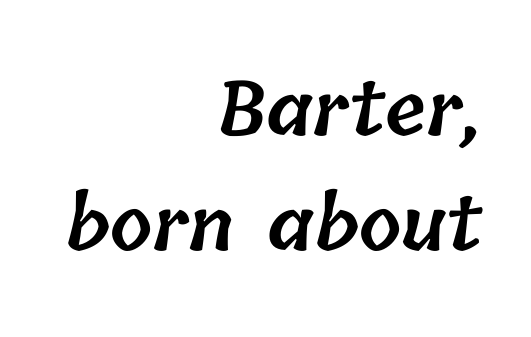
Q: Is the text bold? A: Semi-bold.
Q: Is the text underlined? A: No.
Q: How is the paragraph aligned? A: Right-aligned.
Q: Is the spacing between letters normal or unusually wide? A: Normal.
Q: Is the spacing between lines tight, normal or loose? A: Normal.
Q: Width (condensed, normal, or wide)? A: Normal.
Q: Stroke contrast? A: Low.
Q: x-height? A: Medium.
Q: Monospaced? A: No.
